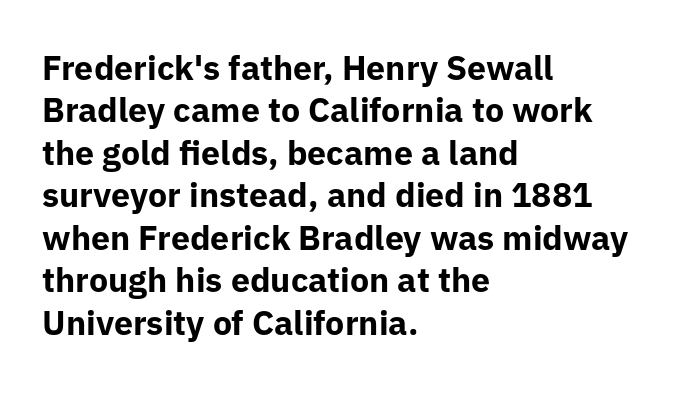
Q: Is the text bold? A: Yes.
Q: Is the text italic (slanted)? A: No, it is upright.
Q: Is the typeface a serif or a sans-serif typeface? A: Sans-serif.
Q: Is the text underlined? A: No.
Q: How is the paragraph aligned? A: Left-aligned.
Q: Is the spacing between letters normal or unusually wide? A: Normal.
Q: Is the spacing between lines tight, normal or loose? A: Normal.
Q: Width (condensed, normal, or wide)? A: Normal.
Q: Stroke contrast? A: Low.
Q: x-height? A: Medium.
Q: Monospaced? A: No.
